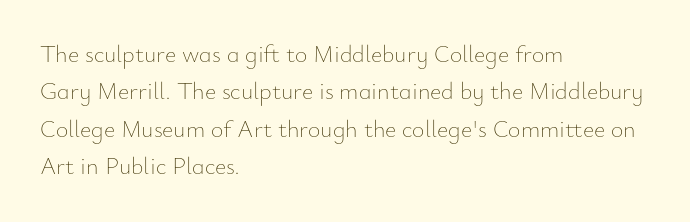
{"italic": "no", "bold": "no", "underline": "no", "align": "left", "line_spacing": "normal", "line_spacing_ratio": 1.56, "letter_spacing": "normal", "letter_spacing_em": 0.0, "glyph_px": 24}
